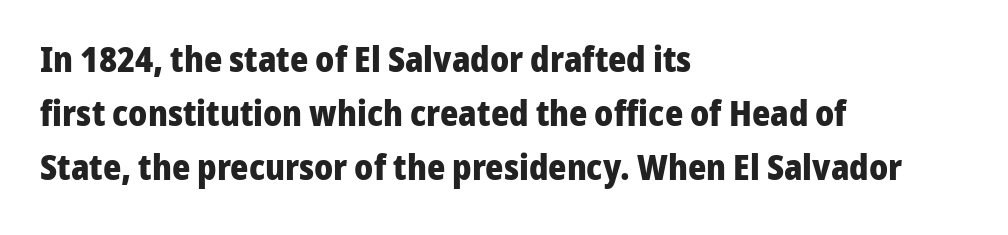
The image shows 35 px heavy sans-serif type, upright; set left-aligned, normal line spacing (1.54x), normal letter spacing, not underlined; low stroke contrast and a medium x-height.
